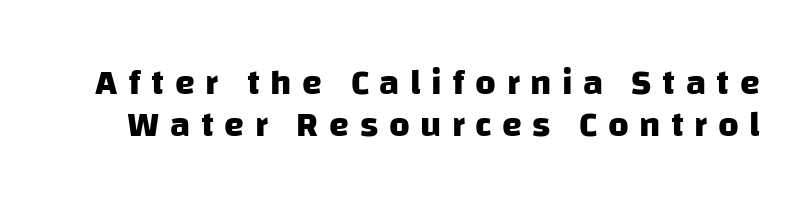
The string is rendered with underlining switched off. No feet cap the strokes, marking this as sans-serif type. Do the characters align in a grid? No, the font is proportional. The characters look thick and weighty, a clear bold. Between one letter and the next there's a generous, obvious gap.
